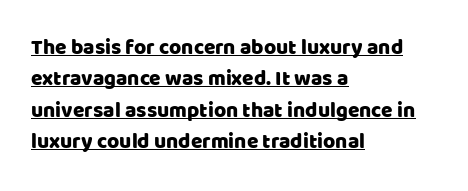
Q: Is the text italic (slanted)? A: No, it is upright.
Q: Is the text underlined? A: Yes.
Q: How is the paragraph aligned? A: Left-aligned.
Q: Is the spacing between letters normal or unusually wide? A: Normal.
Q: Is the spacing between lines tight, normal or loose? A: Normal.
